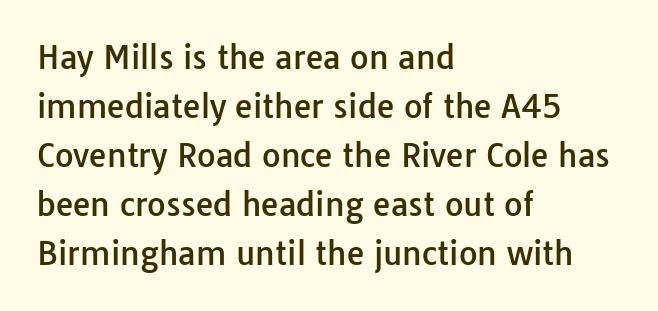
The image shows 32 px sans-serif type, upright; set left-aligned, normal line spacing (1.53x), normal letter spacing, not underlined; low stroke contrast and a medium x-height.
